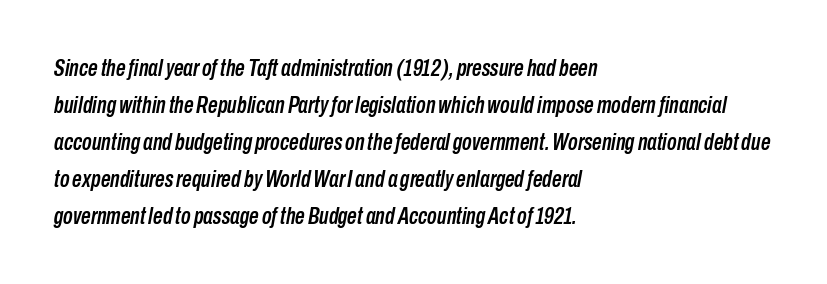
The image shows 24 px text type, italic (leaning right); set left-aligned, normal line spacing (1.54x), normal letter spacing, not underlined.
